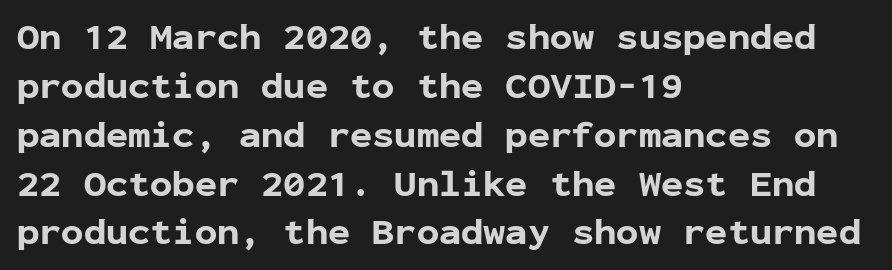
The image shows 37 px bold sans-serif type, upright, monospaced; set left-aligned, normal line spacing (1.32x), normal letter spacing, not underlined; low stroke contrast and a medium x-height.
